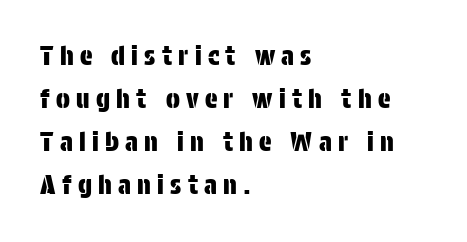
The image shows 26 px text type, upright; set left-aligned, normal line spacing (1.66x), unusually wide letter spacing (+0.24 em), not underlined.
